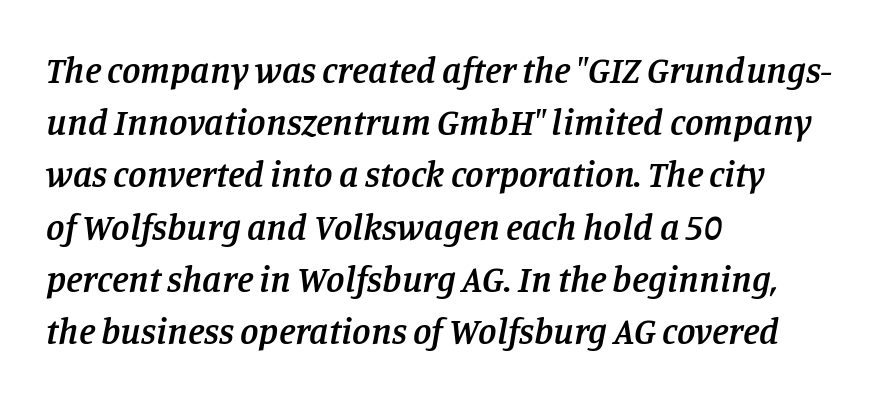
The image shows 37 px semibold serif type, italic (leaning right); set left-aligned, normal line spacing (1.41x), normal letter spacing, not underlined; low stroke contrast and a large x-height.
